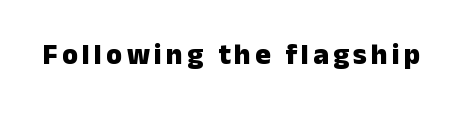
{"serif": "no", "italic": "no", "bold": "yes", "weight": "heavy", "width": "normal", "stroke_contrast": "low", "x_height": "medium", "monospaced": "no", "underline": "no", "glyph_px": 29}
